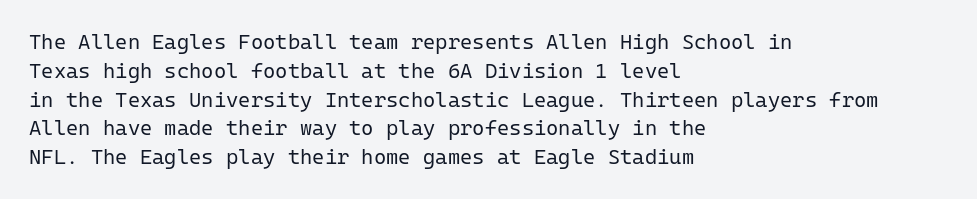
{"italic": "no", "bold": "no", "underline": "no", "align": "left", "line_spacing": "normal", "line_spacing_ratio": 1.37, "letter_spacing": "normal", "letter_spacing_em": 0.0, "glyph_px": 21}
